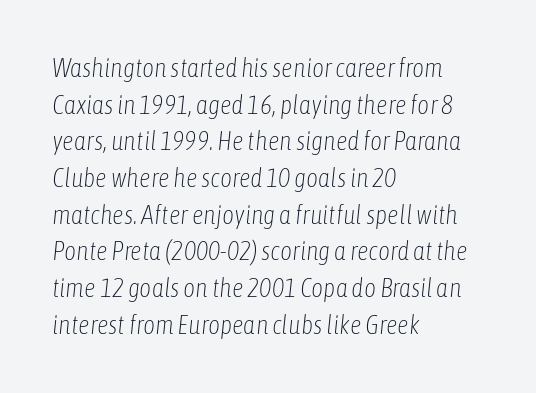
The image shows 26 px text type, italic (leaning right); set left-aligned, normal line spacing (1.41x), normal letter spacing, not underlined.
